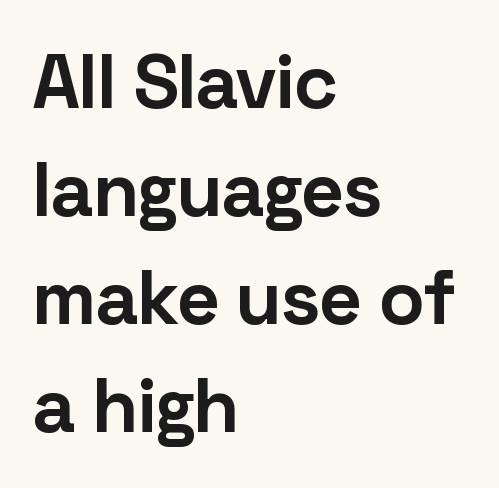
The image shows 76 px bold sans-serif type, upright; set left-aligned, normal line spacing (1.42x), normal letter spacing, not underlined; low stroke contrast and a medium x-height.
